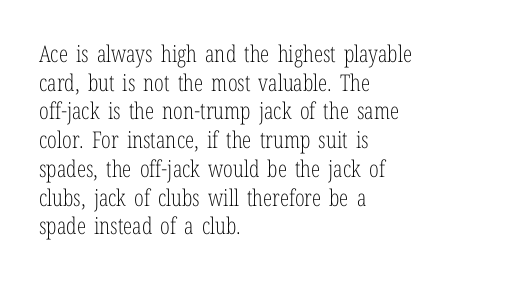
The lines sit at an ordinary, default distance from one another. The text block is weighted toward the left margin, trailing off unevenly rightward. Tracking value appears to be zero — textbook default spacing. Has an underline been added? It has not. Stroke mass is kept to a normal reading level or below.
